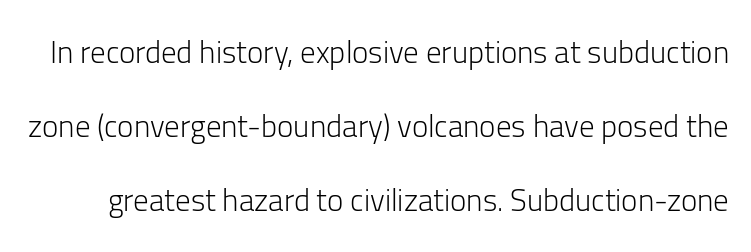
Bold? No — there's no thickening of the strokes. The letters stand upright; this is a roman face. Airy leading. The baseline area is clear.
